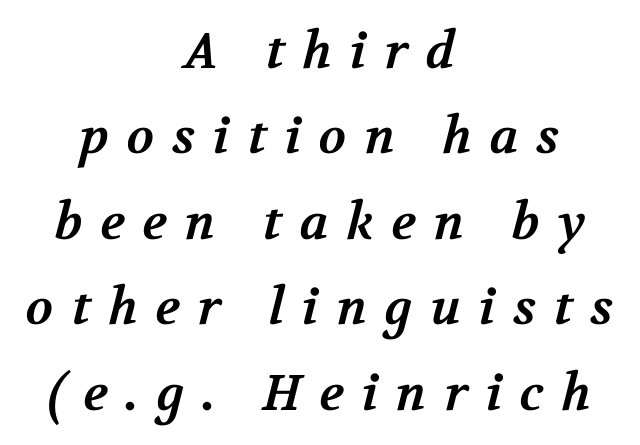
{"serif": "yes", "bold": "yes", "weight": "bold", "width": "normal", "stroke_contrast": "medium", "x_height": "medium", "monospaced": "no", "underline": "no", "align": "center", "line_spacing_ratio": 1.71, "letter_spacing": "wide", "letter_spacing_em": 0.36, "glyph_px": 50}
